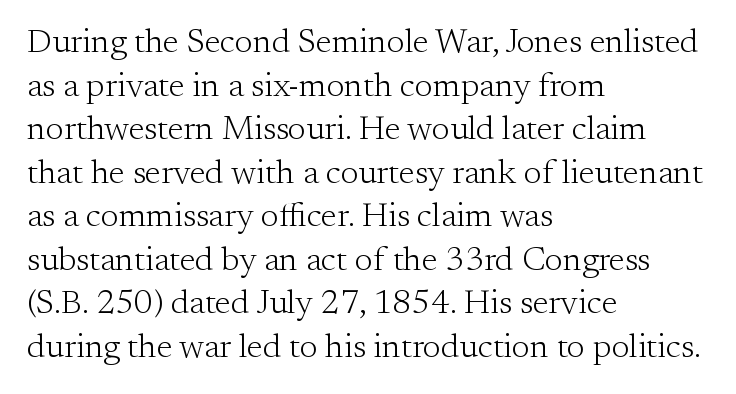
Q: Is the text bold? A: No.
Q: Is the text italic (slanted)? A: No, it is upright.
Q: Is the typeface a serif or a sans-serif typeface? A: Serif.
Q: Is the text underlined? A: No.
Q: How is the paragraph aligned? A: Left-aligned.
Q: Is the spacing between letters normal or unusually wide? A: Normal.
Q: Is the spacing between lines tight, normal or loose? A: Normal.
Q: Width (condensed, normal, or wide)? A: Normal.
Q: Stroke contrast? A: Medium.
Q: x-height? A: Small.
Q: Monospaced? A: No.
